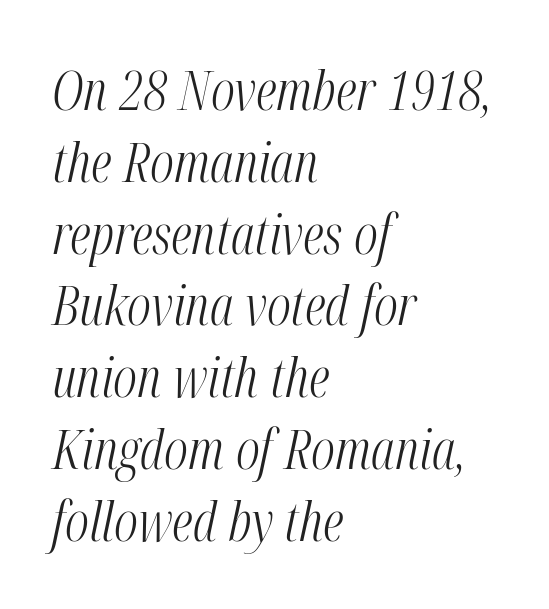
These lines are rendered in a variable-pitch font. This reads as an unemphasized weight, regular at the heaviest. Reading down the block, your eye returns to a fixed left position each line. Interline gaps are of average width in this sample.
